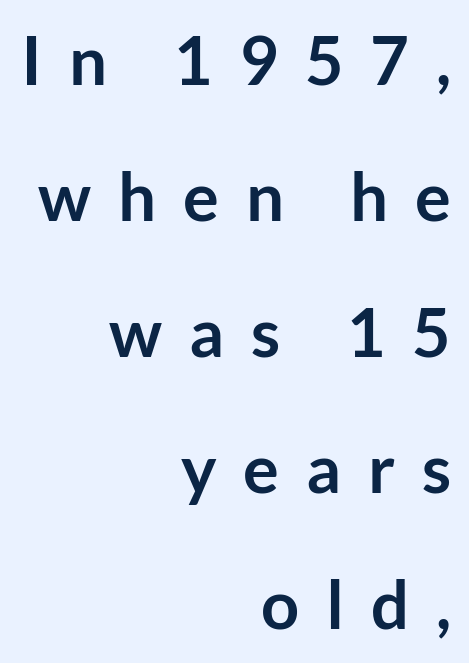
On the weight axis this lands at bold, roughly 700. The passage shown is typed in a proportional face where columns would drift. How would I describe the line gaps? Wide and relaxed. Inter-character spacing is expanded well beyond the font's built-in metrics.
